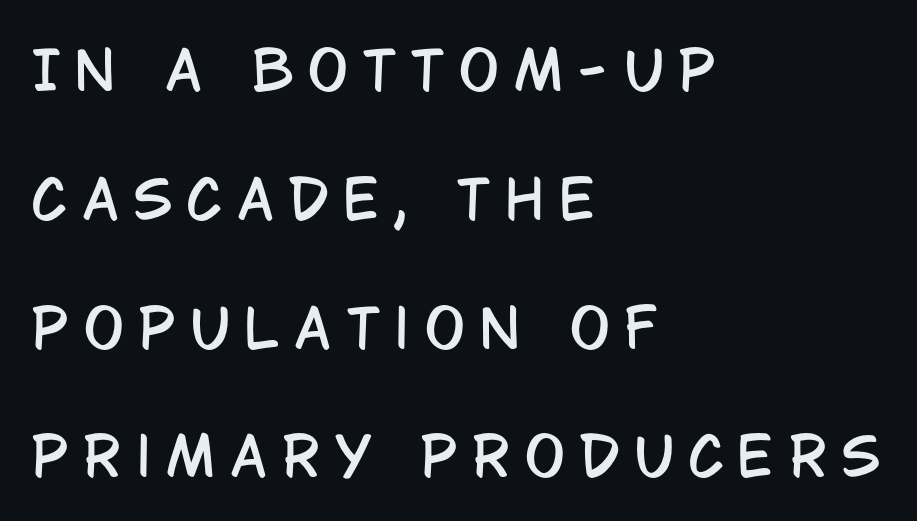
The image shows 53 px condensed sans-serif type, upright; set left-aligned, loose line spacing (2.43x), unusually wide letter spacing (+0.29 em), not underlined; low stroke contrast and a large x-height.
